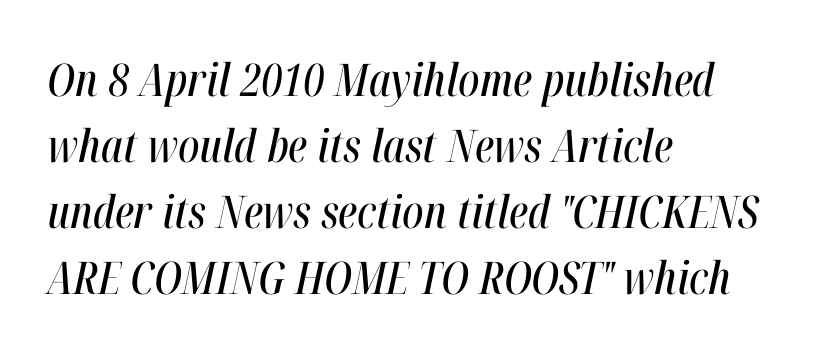
{"italic": "yes", "lean": "right", "slant_degrees": 12, "width": "condensed", "stroke_contrast": "high", "x_height": "medium", "monospaced": "no", "underline": "no", "align": "left", "line_spacing": "normal", "line_spacing_ratio": 1.47, "letter_spacing": "normal", "letter_spacing_em": 0.0, "glyph_px": 45}
